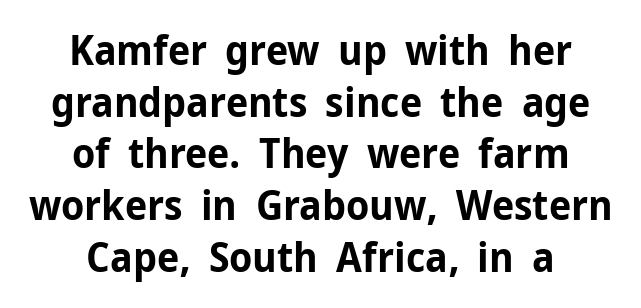
Q: Is the text bold? A: Yes.
Q: Is the text italic (slanted)? A: No, it is upright.
Q: Is the typeface a serif or a sans-serif typeface? A: Sans-serif.
Q: Is the text underlined? A: No.
Q: How is the paragraph aligned? A: Centered.
Q: Is the spacing between letters normal or unusually wide? A: Normal.
Q: Is the spacing between lines tight, normal or loose? A: Normal.
Q: Width (condensed, normal, or wide)? A: Normal.
Q: Stroke contrast? A: Low.
Q: x-height? A: Medium.
Q: Monospaced? A: No.
